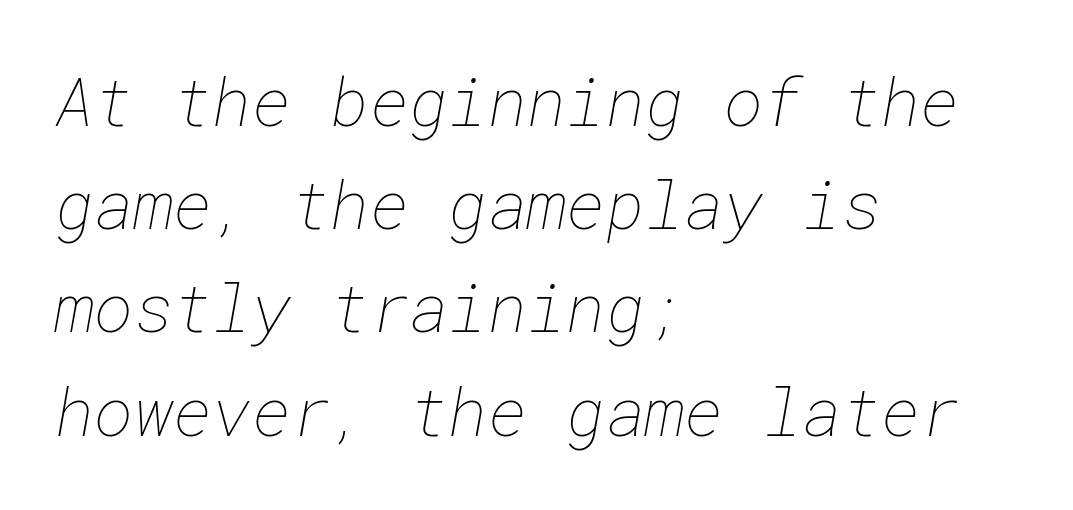
The image shows 67 px thin type; set left-aligned, normal line spacing (1.54x), normal letter spacing, not underlined; low stroke contrast and a medium x-height.
